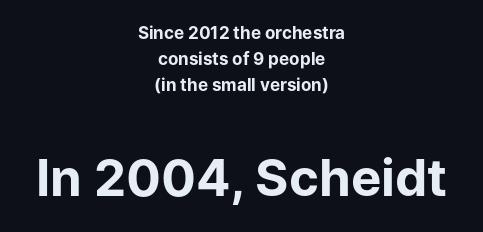
{"serif": "no", "italic": "no", "bold": "yes", "weight": "bold", "width": "normal", "stroke_contrast": "low", "x_height": "medium", "monospaced": "no", "underline": "no", "align": "center", "line_spacing": "normal", "line_spacing_ratio": 1.53, "letter_spacing": "normal", "letter_spacing_em": 0.0, "larger_block": "second", "size_ratio": 3.0, "glyph_px": 51}
